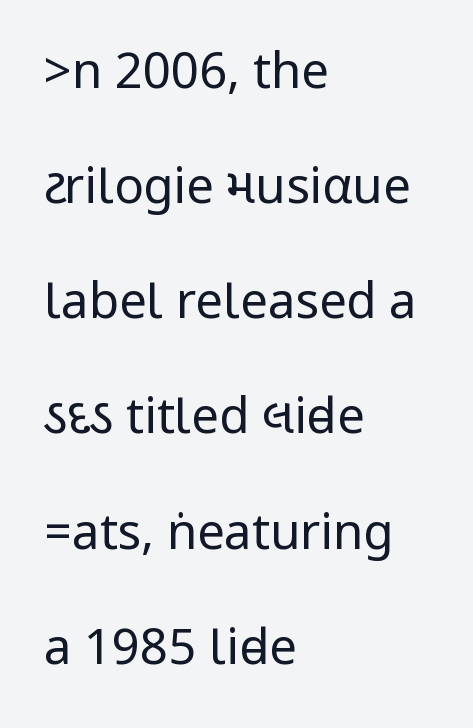
Letter spacing: default. The gap between lines stays unmarked. Style check: upright. Weight: in the light-to-regular range. Which margin do the lines hug? The left one — the right edge is uneven.
